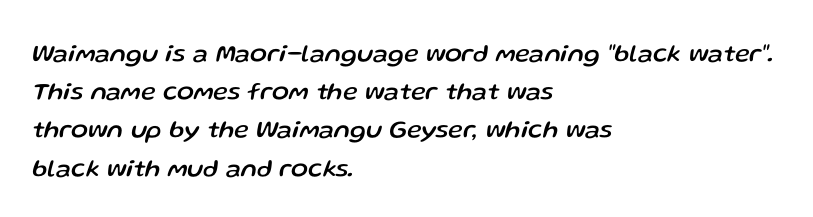
The image shows 25 px text type, italic (leaning right); set left-aligned, normal line spacing (1.53x), normal letter spacing, not underlined.
